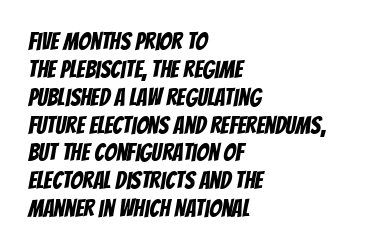
Q: Is the text underlined? A: No.
Q: How is the paragraph aligned? A: Left-aligned.
Q: Is the spacing between letters normal or unusually wide? A: Normal.
